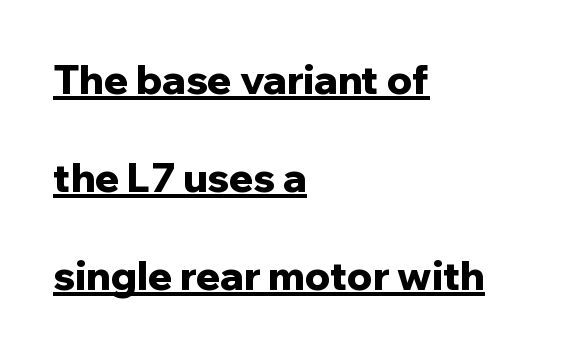
Nothing unusual about the tracking: characters are spaced as the font intends. Reading down the column, the eye jumps a long way to each next line. These lines stack with their left ends in a neat column. The sample has been set heavy, in full bold.
